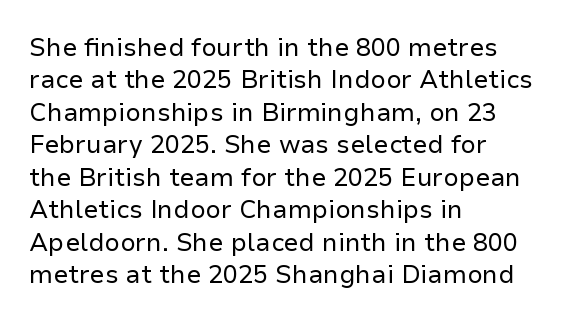
The image shows 25 px text type, upright; set left-aligned, normal line spacing (1.3x), normal letter spacing, not underlined.
